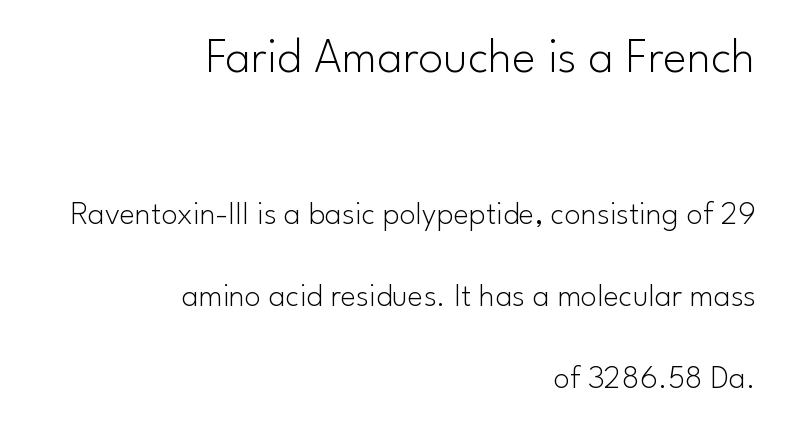
{"serif": "no", "italic": "no", "bold": "no", "weight": "light", "width": "normal", "stroke_contrast": "low", "x_height": "small", "monospaced": "no", "underline": "no", "align": "right", "line_spacing": "loose", "line_spacing_ratio": 2.47, "letter_spacing": "normal", "letter_spacing_em": 0.0, "larger_block": "first", "size_ratio": 1.52, "glyph_px": 50}
